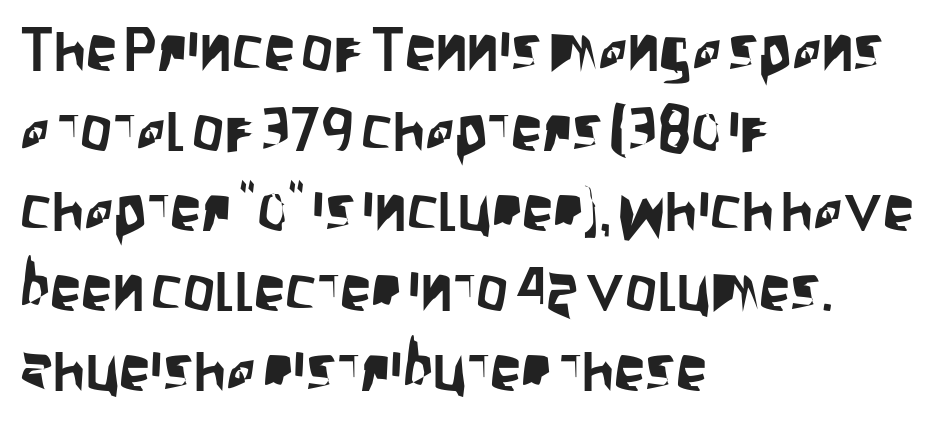
The image shows 63 px condensed sans-serif type, upright; set left-aligned, normal line spacing (1.27x), normal letter spacing, not underlined; low stroke contrast and a large x-height.
